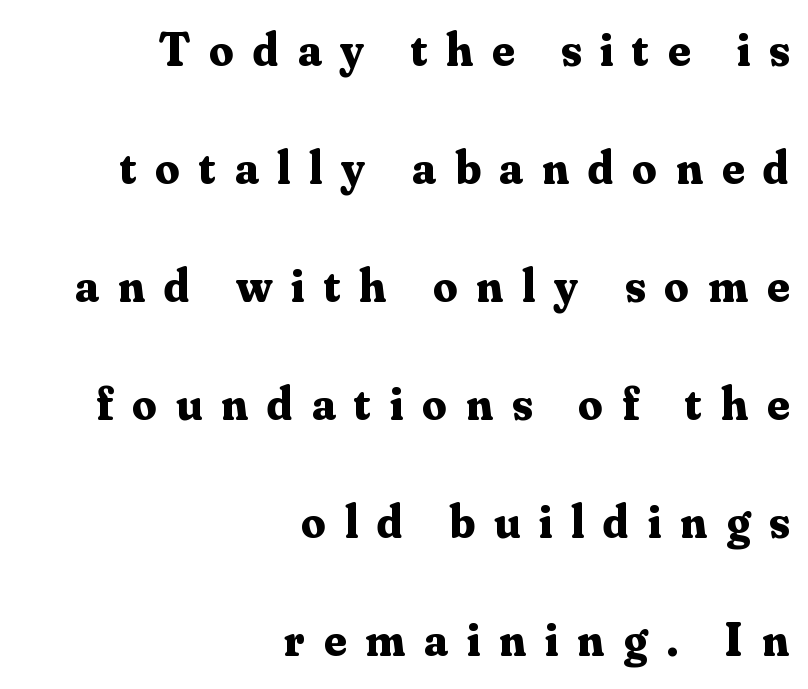
The image shows 48 px bold serif type, upright; set right-aligned, loose line spacing (2.46x), unusually wide letter spacing (+0.4 em), not underlined; medium stroke contrast and a small x-height.
